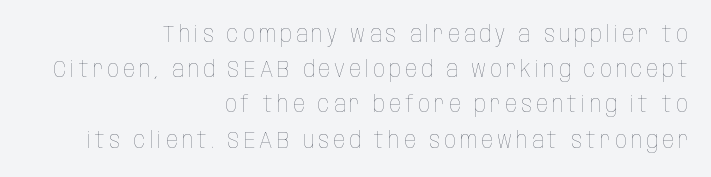
Q: Is the text bold? A: No.
Q: Is the text italic (slanted)? A: No, it is upright.
Q: Is the text underlined? A: No.
Q: How is the paragraph aligned? A: Right-aligned.
Q: Is the spacing between lines tight, normal or loose? A: Normal.
